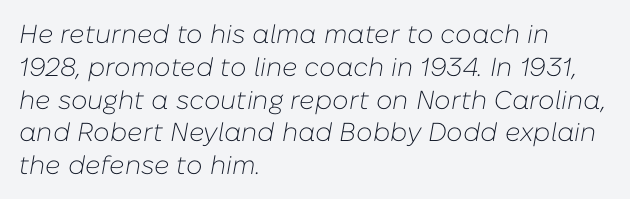
The image shows 26 px text type, italic (leaning right); set left-aligned, normal line spacing (1.26x), normal letter spacing, not underlined.
